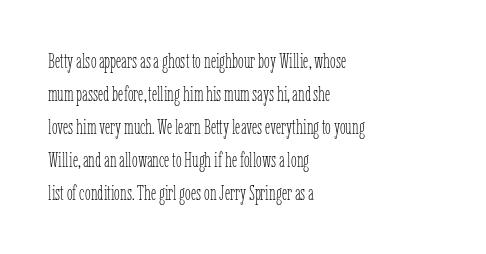
The image shows 21 px text type, upright; set left-aligned, normal line spacing (1.57x), normal letter spacing, not underlined.
